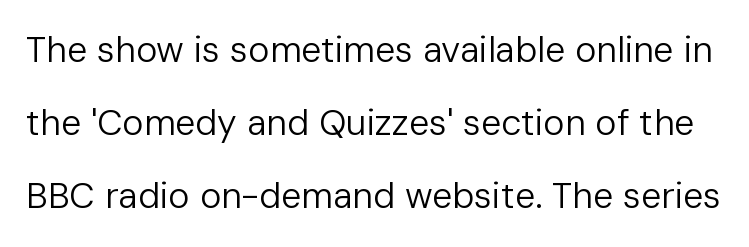
The image shows 36 px regular-weight sans-serif type, upright; set loose line spacing (2.03x), normal letter spacing, not underlined; low stroke contrast and a medium x-height.
